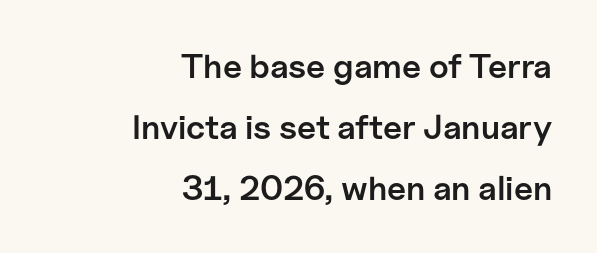
The image shows 34 px semibold sans-serif type, upright; set right-aligned, line spacing 1.79x, normal letter spacing, not underlined; low stroke contrast and a medium x-height.
